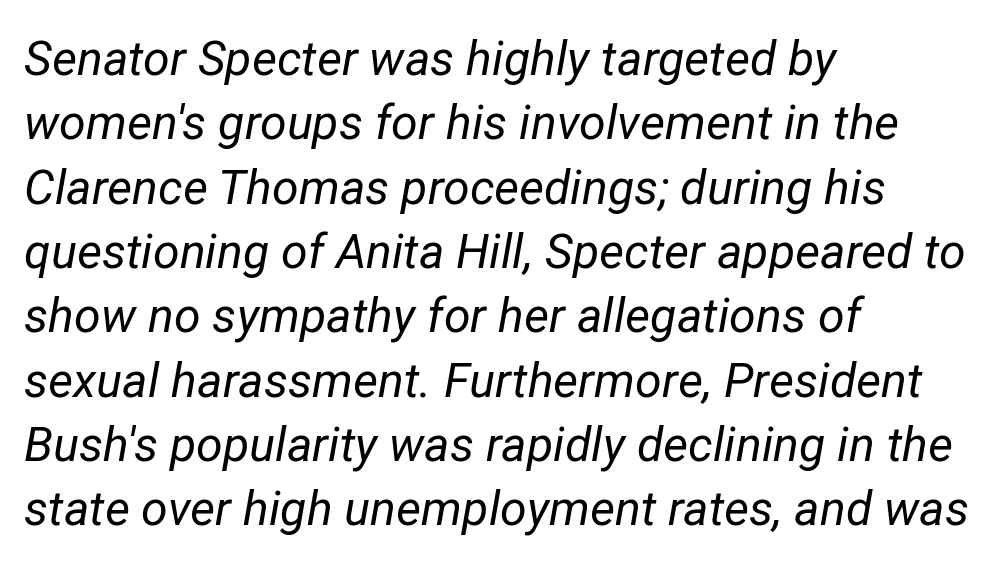
The image shows 48 px regular-weight type, italic (leaning right); set left-aligned, normal line spacing (1.34x), normal letter spacing, not underlined; low stroke contrast and a medium x-height.
